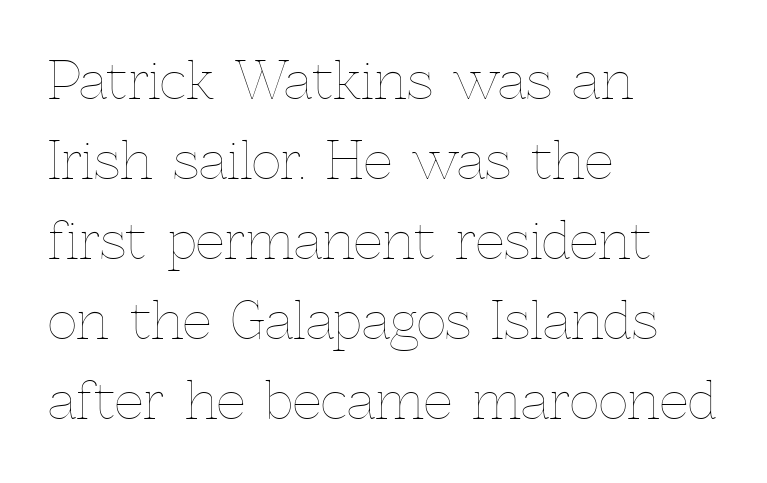
Tracking value appears to be zero — textbook default spacing. Think of a printed novel: that variable character pitch is what you see here. Characters remain perfectly vertical along every line. Honestly, there is no underline to notice here at all. Compared with typical paragraphs, the rows here are spaced about the same.
